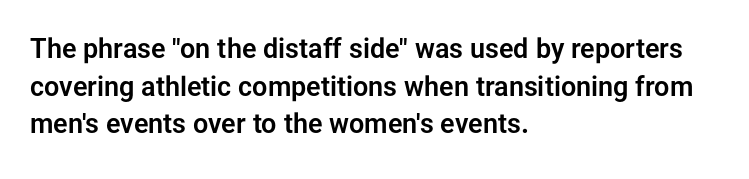
The image shows 27 px text type, upright; set left-aligned, normal line spacing (1.39x), normal letter spacing, not underlined.
